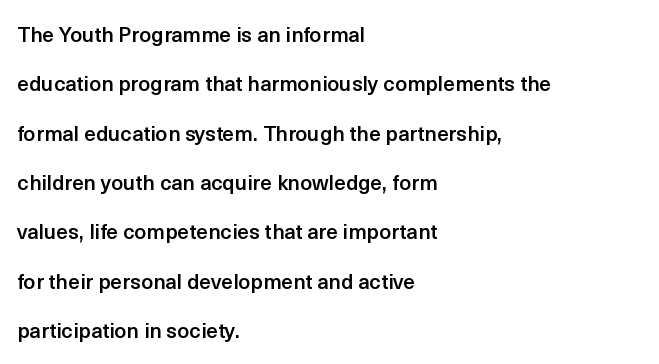
{"italic": "no", "bold": "semi", "underline": "no", "align": "left", "line_spacing": "loose", "line_spacing_ratio": 2.35, "letter_spacing": "normal", "letter_spacing_em": 0.0, "glyph_px": 21}
